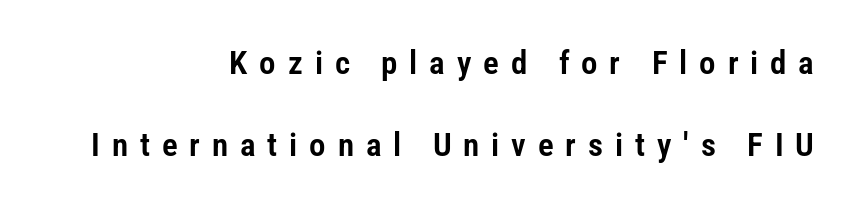
Rows of type keep a wide berth in the vertical direction. Each word looks stretched out because of the extra space between its letters. The typography opts for an upright posture over an oblique one. Only glyphs here, with clear space below each row. Here the designer chose a conventional face with non-uniform glyph widths. No feet cap the strokes, marking this as sans-serif type.
